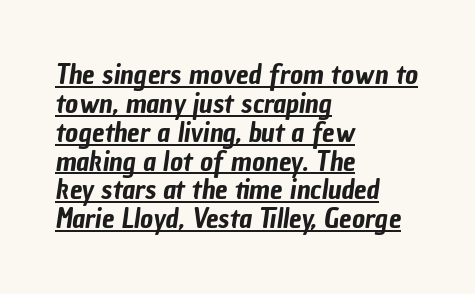
Q: Is the typeface a serif or a sans-serif typeface? A: Sans-serif.
Q: Is the text underlined? A: Yes.
Q: How is the paragraph aligned? A: Left-aligned.
Q: Is the spacing between letters normal or unusually wide? A: Normal.
Q: Is the spacing between lines tight, normal or loose? A: Tight.
Q: Width (condensed, normal, or wide)? A: Condensed.
Q: Stroke contrast? A: Low.
Q: x-height? A: Medium.
Q: Monospaced? A: No.
